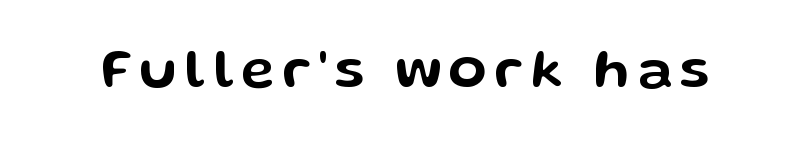
{"serif": "no", "italic": "no", "width": "wide", "stroke_contrast": "low", "x_height": "medium", "monospaced": "no", "underline": "no", "glyph_px": 56}
